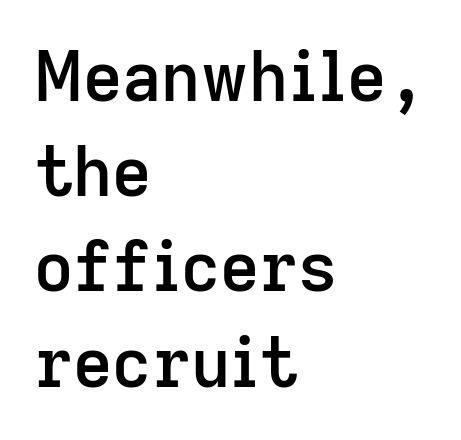
Q: Is the text bold? A: Semi-bold.
Q: Is the text italic (slanted)? A: No, it is upright.
Q: Is the typeface a serif or a sans-serif typeface? A: Sans-serif.
Q: Is the text underlined? A: No.
Q: How is the paragraph aligned? A: Left-aligned.
Q: Is the spacing between letters normal or unusually wide? A: Normal.
Q: Is the spacing between lines tight, normal or loose? A: Normal.
Q: Width (condensed, normal, or wide)? A: Normal.
Q: Stroke contrast? A: Low.
Q: x-height? A: Medium.
Q: Monospaced? A: No.
